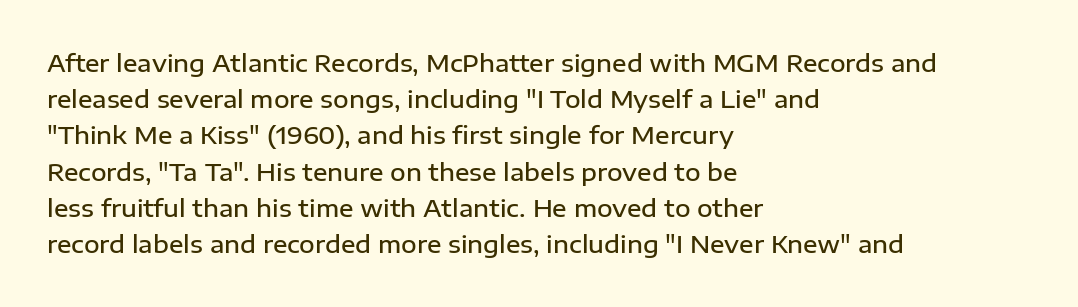
Q: Is the text bold? A: Semi-bold.
Q: Is the text italic (slanted)? A: No, it is upright.
Q: Is the text underlined? A: No.
Q: How is the paragraph aligned? A: Left-aligned.
Q: Is the spacing between letters normal or unusually wide? A: Normal.
Q: Is the spacing between lines tight, normal or loose? A: Normal.
